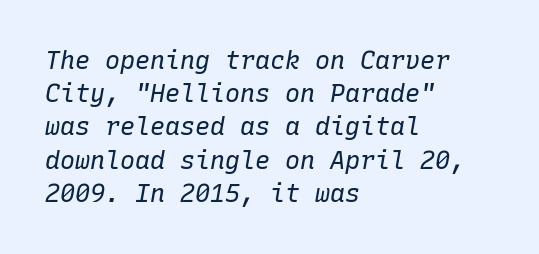
Q: Is the text bold? A: No.
Q: Is the text italic (slanted)? A: Yes, it leans right by about 10 degrees.
Q: Is the text underlined? A: No.
Q: How is the paragraph aligned? A: Left-aligned.
Q: Is the spacing between letters normal or unusually wide? A: Normal.
Q: Is the spacing between lines tight, normal or loose? A: Normal.
